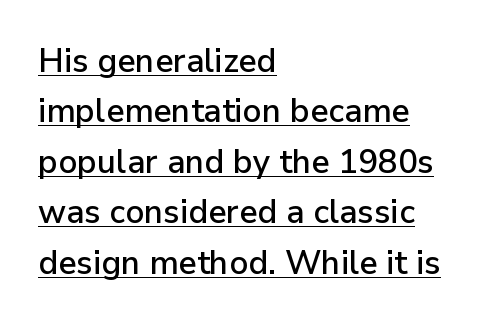
Q: Is the text italic (slanted)? A: No, it is upright.
Q: Is the typeface a serif or a sans-serif typeface? A: Sans-serif.
Q: Is the text underlined? A: Yes.
Q: How is the paragraph aligned? A: Left-aligned.
Q: Is the spacing between letters normal or unusually wide? A: Normal.
Q: Is the spacing between lines tight, normal or loose? A: Normal.
Q: Width (condensed, normal, or wide)? A: Normal.
Q: Stroke contrast? A: Low.
Q: x-height? A: Medium.
Q: Monospaced? A: No.
